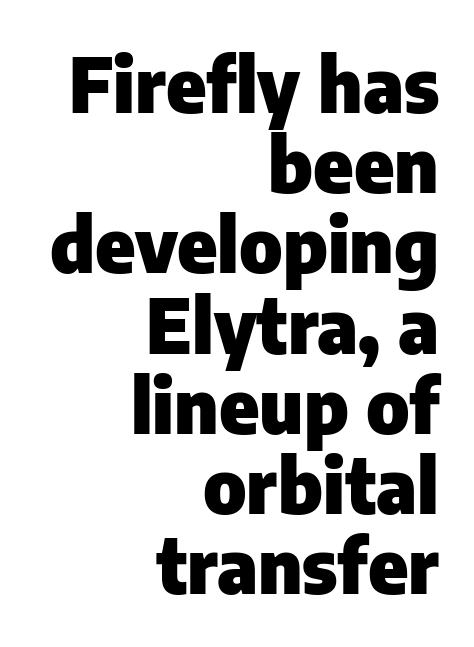
Default kerning and tracking; the words read as compact shapes. The lines are packed closely together with very little leading. Unmarked baselines from the first word to the last. This sample has the flowing, uneven cadence of proportional lettering.
